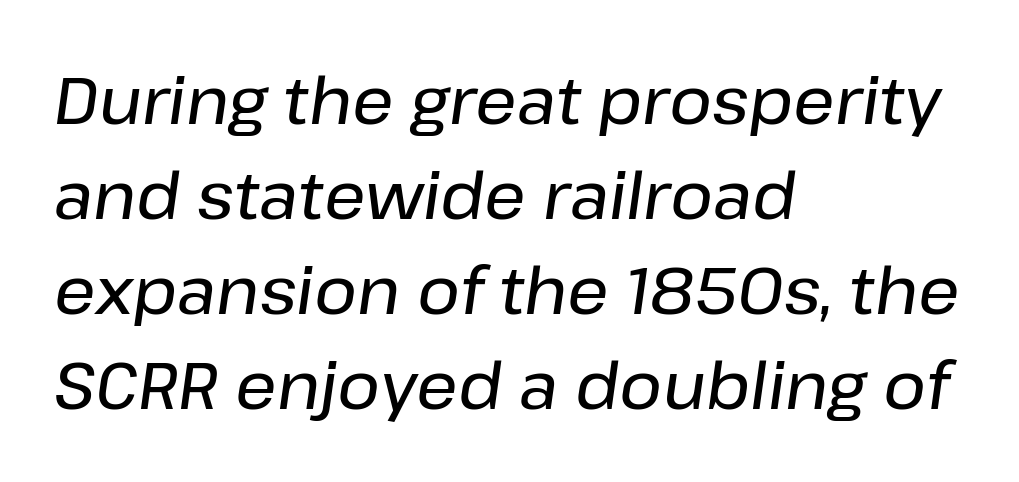
The rendering uses natural spacing where letterforms have individual widths. Each row of text sits above clean, open space. The glyphs look as if they've been sheared to an angle. The face used here is rendered with its standard letterfit.
